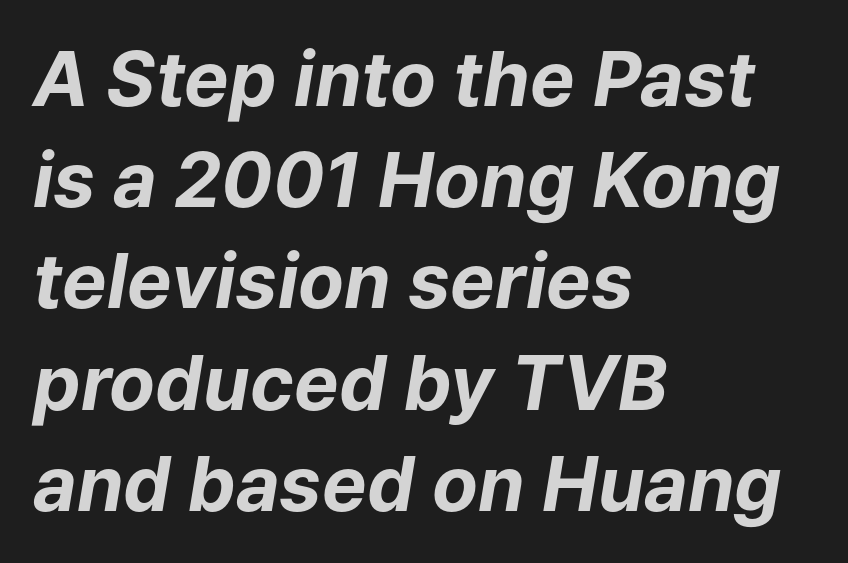
The image shows 75 px bold type, italic (leaning right); set left-aligned, normal line spacing (1.35x), normal letter spacing, not underlined; low stroke contrast and a medium x-height.
